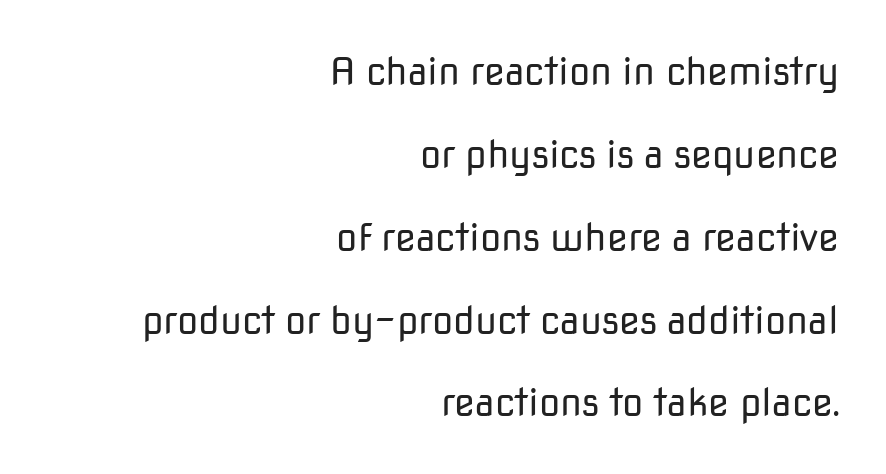
The area under the type is left untouched. Leading is clearly above the norm, producing a sparse column. Visually the block forms a straight wall on the right and a jagged coastline on the left. The letterforms sit at book weight or below.
